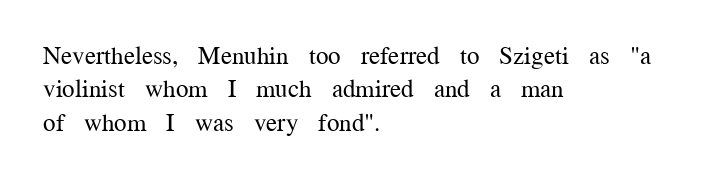
Notice how the stems are strictly vertical — no italics here. Clear beneath every line of the passage. Compared with typical paragraphs, the rows here are spaced about the same. The letters look calm and open, with moderate or lighter stems. Spacing between characters is what you'd get straight out of the box.
